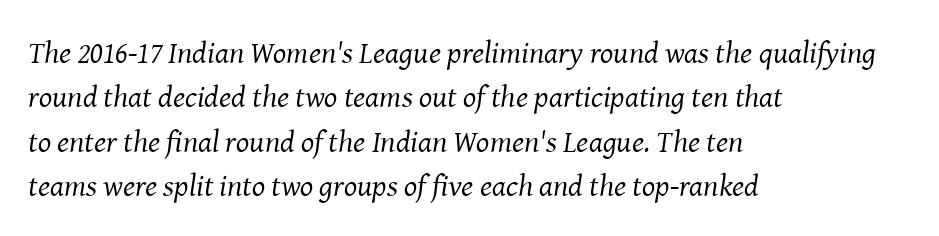
Q: Is the text bold? A: No.
Q: Is the text italic (slanted)? A: Yes, it leans right by about 8 degrees.
Q: Is the typeface a serif or a sans-serif typeface? A: Serif.
Q: Is the text underlined? A: No.
Q: How is the paragraph aligned? A: Left-aligned.
Q: Is the spacing between letters normal or unusually wide? A: Normal.
Q: Is the spacing between lines tight, normal or loose? A: Normal.
Q: Width (condensed, normal, or wide)? A: Normal.
Q: Stroke contrast? A: Medium.
Q: x-height? A: Medium.
Q: Monospaced? A: No.
